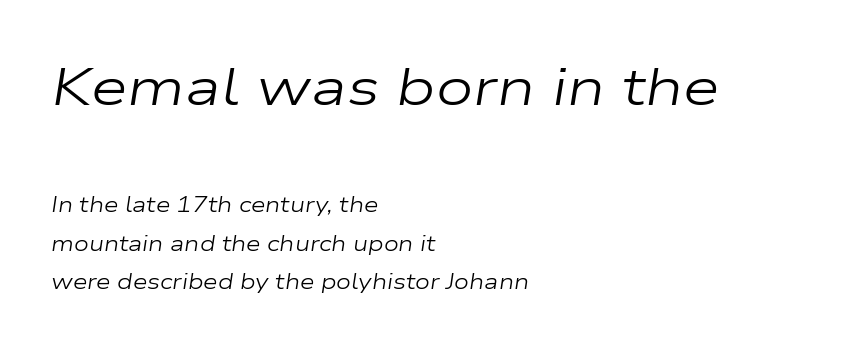
Q: Is the text bold? A: No.
Q: Is the text italic (slanted)? A: Yes, it leans right by about 9 degrees.
Q: Is the text underlined? A: No.
Q: How is the paragraph aligned? A: Left-aligned.
Q: Is the spacing between letters normal or unusually wide? A: Normal.
Q: Which block of text is set in a larger size, the first (top) or the second (bottom)? A: The first (top) one.
Q: Width (condensed, normal, or wide)? A: Wide.
Q: Stroke contrast? A: Low.
Q: x-height? A: Medium.
Q: Monospaced? A: No.
